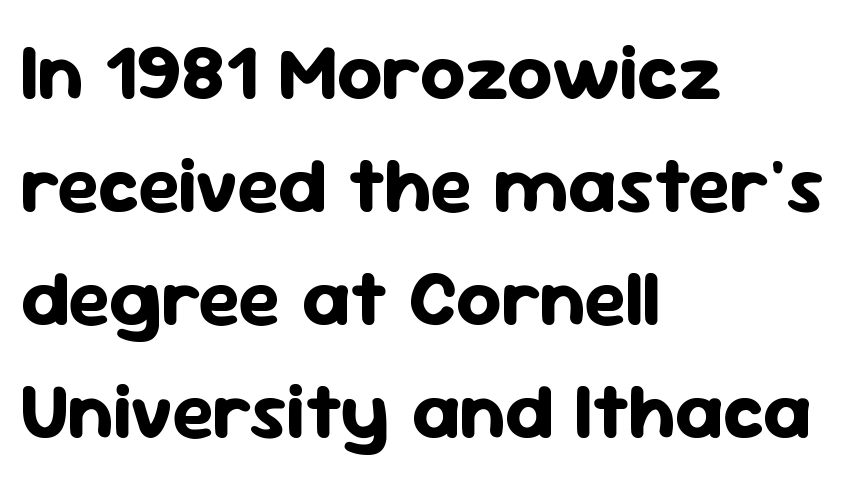
The image shows 79 px bold sans-serif type, upright; set left-aligned, normal line spacing (1.43x), normal letter spacing, not underlined; low stroke contrast and a medium x-height.
